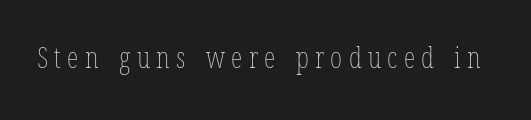
Q: Is the text bold? A: No.
Q: Is the text italic (slanted)? A: No, it is upright.
Q: Is the text underlined? A: No.
Q: Is the spacing between letters normal or unusually wide? A: Unusually wide.
Q: Width (condensed, normal, or wide)? A: Condensed.
Q: Stroke contrast? A: Low.
Q: x-height? A: Medium.
Q: Monospaced? A: No.
